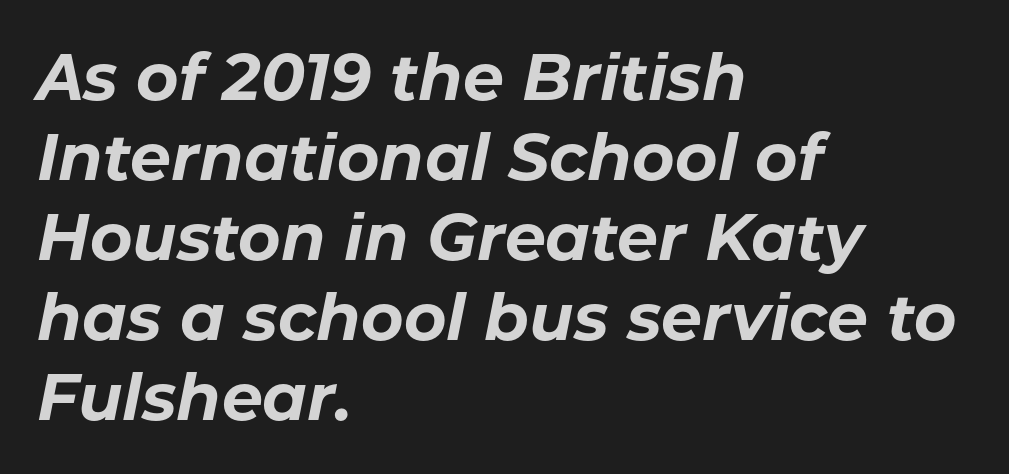
The image shows 65 px bold type, italic (leaning right); set left-aligned, line spacing 1.23x, normal letter spacing, not underlined; low stroke contrast and a medium x-height.
